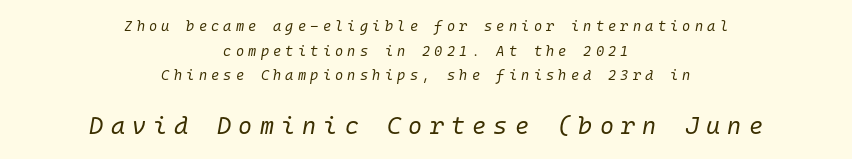
Q: Is the text bold? A: No.
Q: Is the text italic (slanted)? A: Yes, it leans right by about 10 degrees.
Q: Is the text underlined? A: No.
Q: How is the paragraph aligned? A: Centered.
Q: Is the spacing between letters normal or unusually wide? A: Unusually wide.
Q: Which block of text is set in a larger size, the first (top) or the second (bottom)? A: The second (bottom) one.
